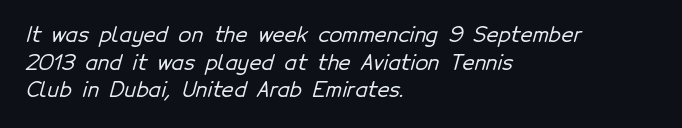
The image shows 21 px text type; set left-aligned, normal line spacing (1.31x), normal letter spacing, not underlined.
